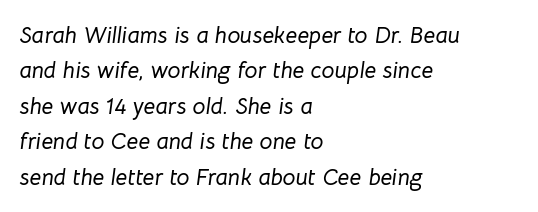
Is there much room between lines? A standard amount, neither cramped nor airy. The rendering keeps characters at their native spacing. Characters are canted at an angle relative to the baseline's perpendicular. Horizontal alignment here is leftward, the default for most running prose.
